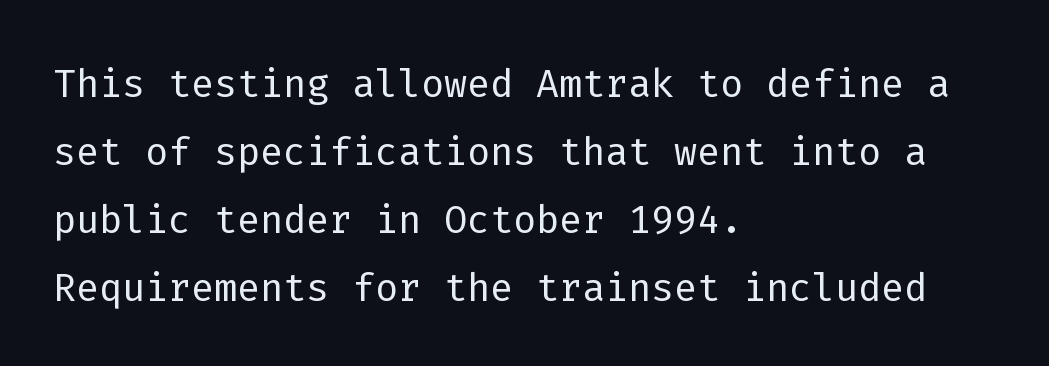
The image shows 54 px light sans-serif type, upright, monospaced; set left-aligned, normal line spacing (1.26x), normal letter spacing, not underlined; low stroke contrast and a medium x-height.
